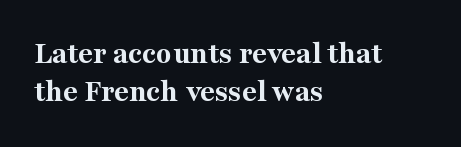
Q: Is the text bold? A: Yes.
Q: Is the text italic (slanted)? A: No, it is upright.
Q: Is the typeface a serif or a sans-serif typeface? A: Serif.
Q: Is the text underlined? A: No.
Q: How is the paragraph aligned? A: Left-aligned.
Q: Is the spacing between letters normal or unusually wide? A: Normal.
Q: Width (condensed, normal, or wide)? A: Normal.
Q: Stroke contrast? A: Medium.
Q: x-height? A: Medium.
Q: Monospaced? A: No.
